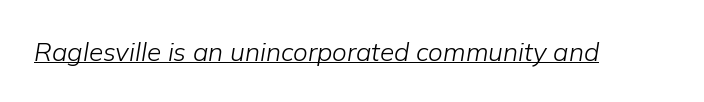
{"italic": "yes", "lean": "right", "slant_degrees": 9, "bold": "no", "underline": "yes", "letter_spacing": "normal", "letter_spacing_em": 0.0, "glyph_px": 26}
